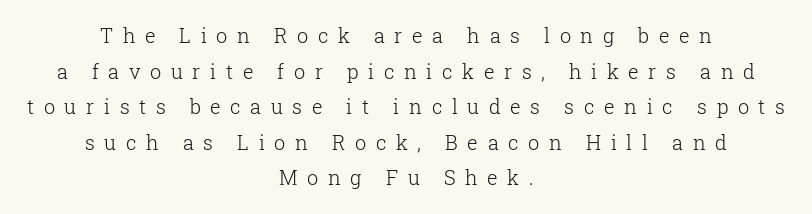
Q: Is the text bold? A: No.
Q: Is the text italic (slanted)? A: No, it is upright.
Q: Is the text underlined? A: No.
Q: How is the paragraph aligned? A: Centered.
Q: Is the spacing between letters normal or unusually wide? A: Unusually wide.
